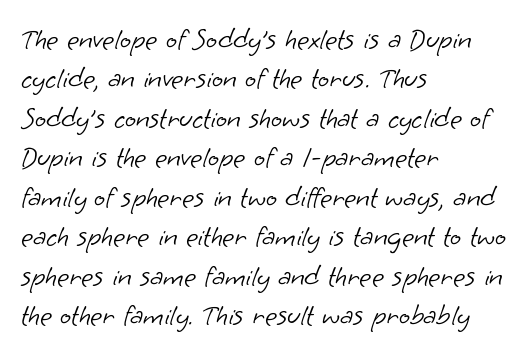
Spacing verdict: proportional, widths tailored to each character. Compared with typical paragraphs, the rows here are spaced about the same. The strokes are not fattened; the text isn't bold. The gaps between neighbouring characters are ordinary and unremarkable. The foot of each line stays bare and open.
